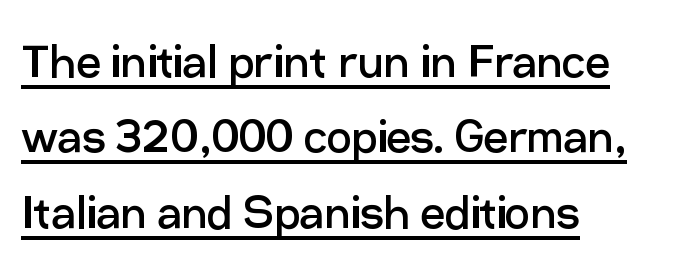
This sample has the flowing, uneven cadence of proportional lettering. Honestly, the underline is the first thing you notice here. Nope, no serifs anywhere on these letters. Horizontal alignment here is leftward, the default for most running prose.
